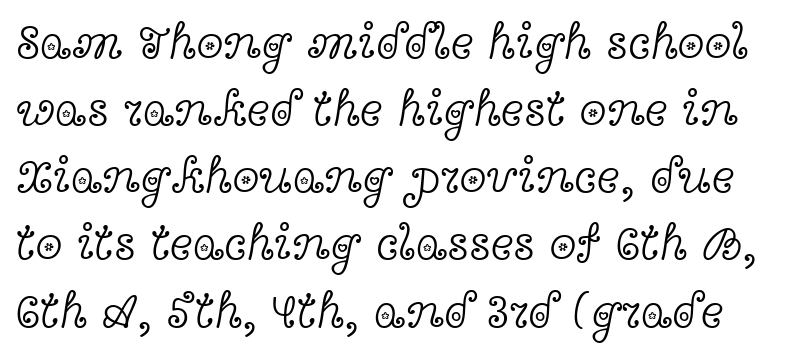
The image shows 49 px light, wide serif type; set normal line spacing (1.37x), normal letter spacing, not underlined; a medium x-height.
